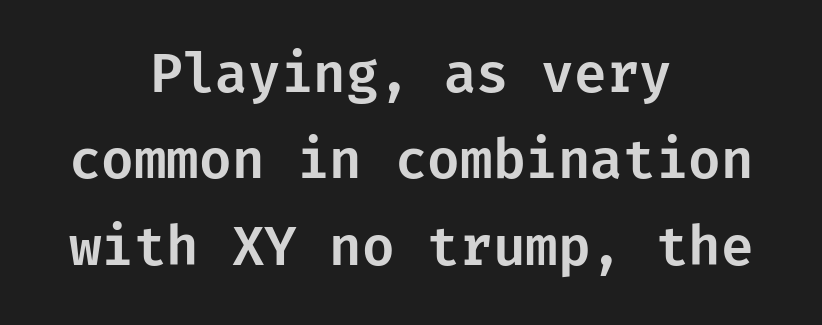
The whitespace from short lines is split evenly between both sides. Does the leading feel generous? No, just average. Tall strokes in this sample are plumb rather than angled. The foot of each line stays bare and open. The type is set solid horizontally, with unmodified tracking.
